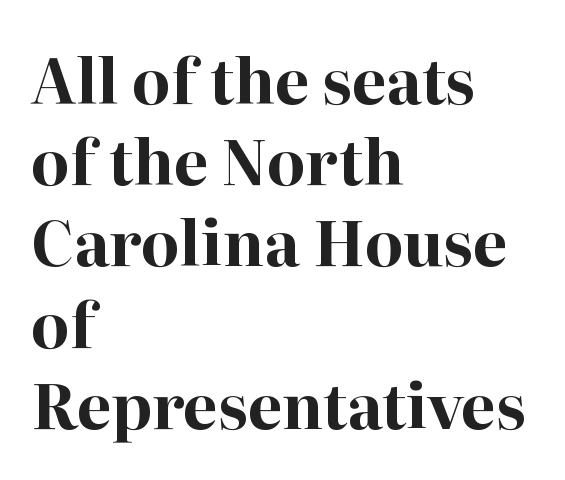
Casual observation: everything's shoved over to the left. Posture: upright roman. What weight is shown? A full bold with thick strokes. The rendering uses a moderate line-height, typical for paragraphs. To sum up the face: it has serifs.
